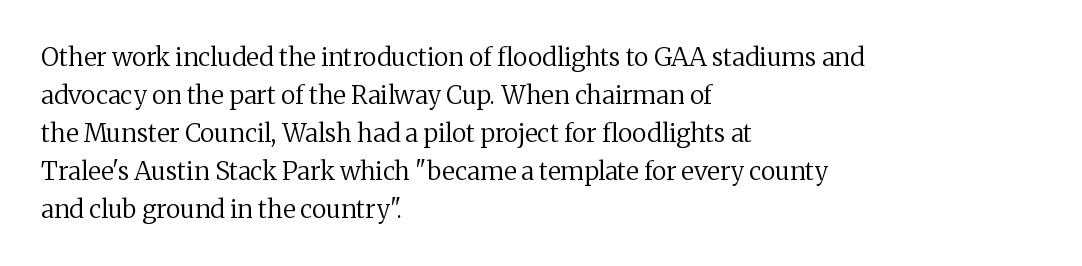
Q: Is the text bold? A: No.
Q: Is the text italic (slanted)? A: No, it is upright.
Q: Is the text underlined? A: No.
Q: How is the paragraph aligned? A: Left-aligned.
Q: Is the spacing between letters normal or unusually wide? A: Normal.
Q: Is the spacing between lines tight, normal or loose? A: Normal.
